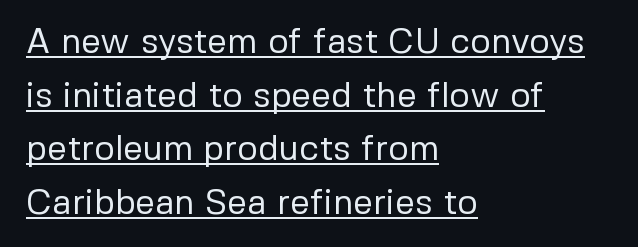
{"serif": "no", "italic": "no", "bold": "no", "weight": "regular", "width": "normal", "stroke_contrast": "low", "x_height": "medium", "monospaced": "no", "underline": "yes", "align": "left", "line_spacing": "normal", "line_spacing_ratio": 1.53, "letter_spacing": "normal", "letter_spacing_em": 0.0, "glyph_px": 35}
